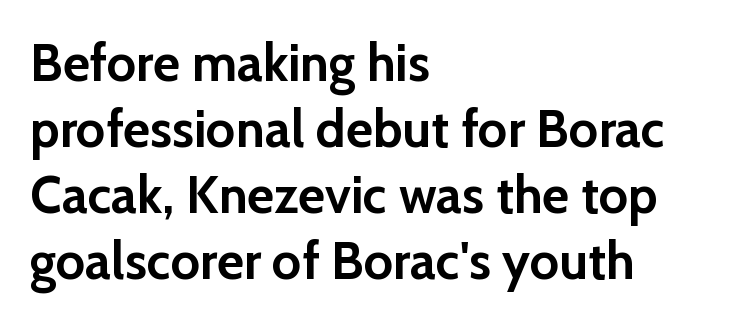
The image shows 52 px semibold sans-serif type, upright; set left-aligned, normal line spacing (1.27x), normal letter spacing, not underlined; low stroke contrast and a medium x-height.
